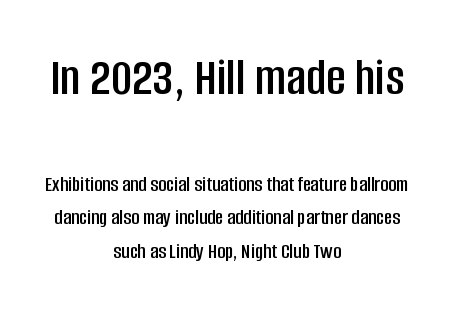
The font's upright variant was chosen for this text. Look at the glyph heights: the upper group is clearly the bigger setting. The space beneath each line is pristine and unruled. The compositor balanced each line on the midline. Proportional: the letters do not fall into vertical columns.
